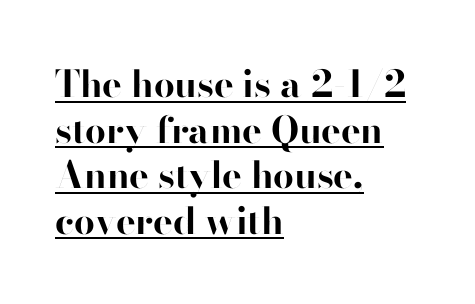
{"serif": "no", "italic": "no", "bold": "yes", "weight": "bold", "width": "normal", "stroke_contrast": "high", "x_height": "small", "monospaced": "no", "underline": "yes", "align": "left", "line_spacing_ratio": 1.23, "letter_spacing": "normal", "letter_spacing_em": 0.0, "glyph_px": 37}
